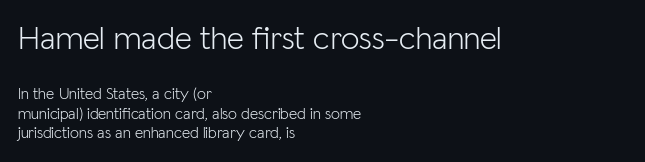
Q: Is the text bold? A: No.
Q: Is the text italic (slanted)? A: No, it is upright.
Q: Is the typeface a serif or a sans-serif typeface? A: Sans-serif.
Q: Is the text underlined? A: No.
Q: How is the paragraph aligned? A: Left-aligned.
Q: Is the spacing between letters normal or unusually wide? A: Normal.
Q: Which block of text is set in a larger size, the first (top) or the second (bottom)? A: The first (top) one.
Q: Width (condensed, normal, or wide)? A: Normal.
Q: Stroke contrast? A: Low.
Q: x-height? A: Medium.
Q: Monospaced? A: No.
